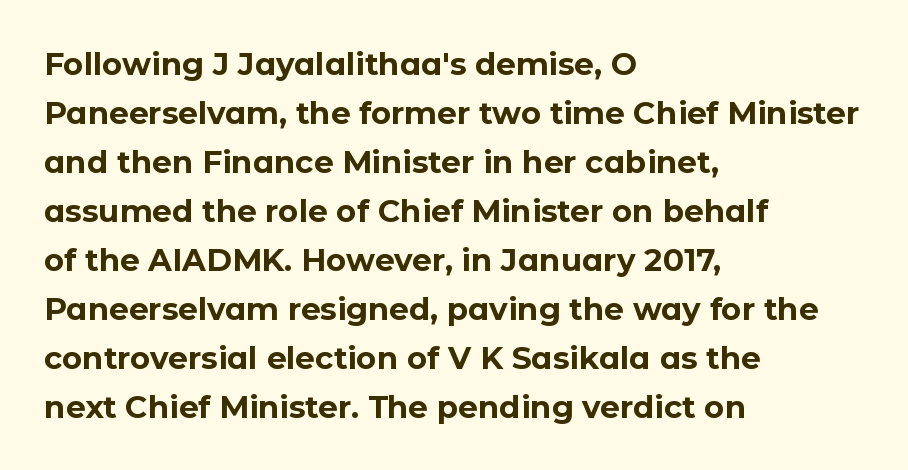
Q: Is the text bold? A: Yes.
Q: Is the text italic (slanted)? A: No, it is upright.
Q: Is the typeface a serif or a sans-serif typeface? A: Sans-serif.
Q: Is the text underlined? A: No.
Q: How is the paragraph aligned? A: Left-aligned.
Q: Is the spacing between letters normal or unusually wide? A: Normal.
Q: Is the spacing between lines tight, normal or loose? A: Normal.
Q: Width (condensed, normal, or wide)? A: Normal.
Q: Stroke contrast? A: Low.
Q: x-height? A: Medium.
Q: Monospaced? A: No.
